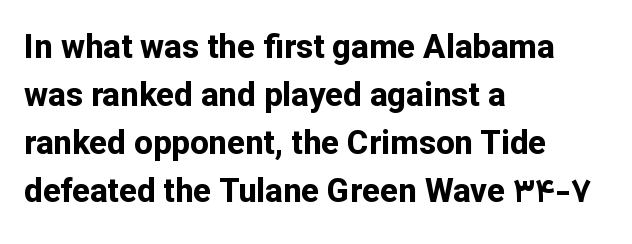
Q: Is the text bold? A: Yes.
Q: Is the text italic (slanted)? A: No, it is upright.
Q: Is the typeface a serif or a sans-serif typeface? A: Sans-serif.
Q: Is the text underlined? A: No.
Q: How is the paragraph aligned? A: Left-aligned.
Q: Is the spacing between letters normal or unusually wide? A: Normal.
Q: Is the spacing between lines tight, normal or loose? A: Normal.
Q: Width (condensed, normal, or wide)? A: Normal.
Q: Stroke contrast? A: Low.
Q: x-height? A: Medium.
Q: Monospaced? A: No.
